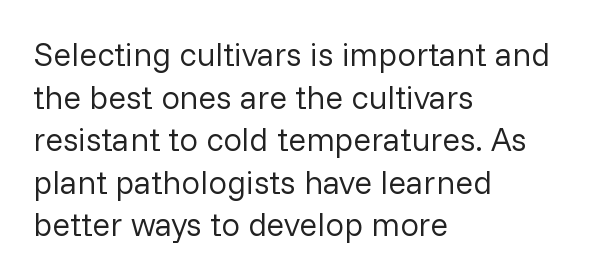
{"serif": "no", "italic": "no", "bold": "no", "weight": "regular", "width": "normal", "stroke_contrast": "low", "x_height": "medium", "monospaced": "no", "underline": "no", "align": "left", "line_spacing": "normal", "line_spacing_ratio": 1.29, "letter_spacing": "normal", "letter_spacing_em": 0.0, "glyph_px": 33}
